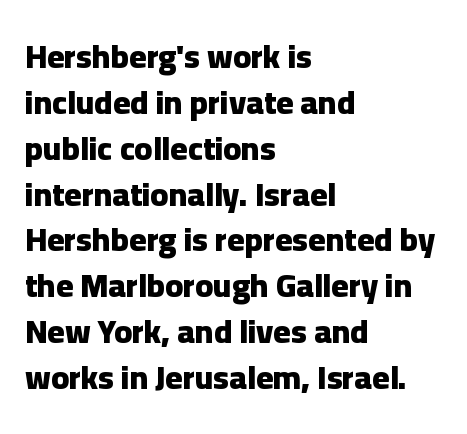
The space beneath each line is pristine and unruled. You can tell it's not italic because the verticals are truly vertical. Do the characters align in a grid? No, the font is proportional. Letterform terminals end flat and unadorned throughout the passage. Heavy, bold letterforms.
